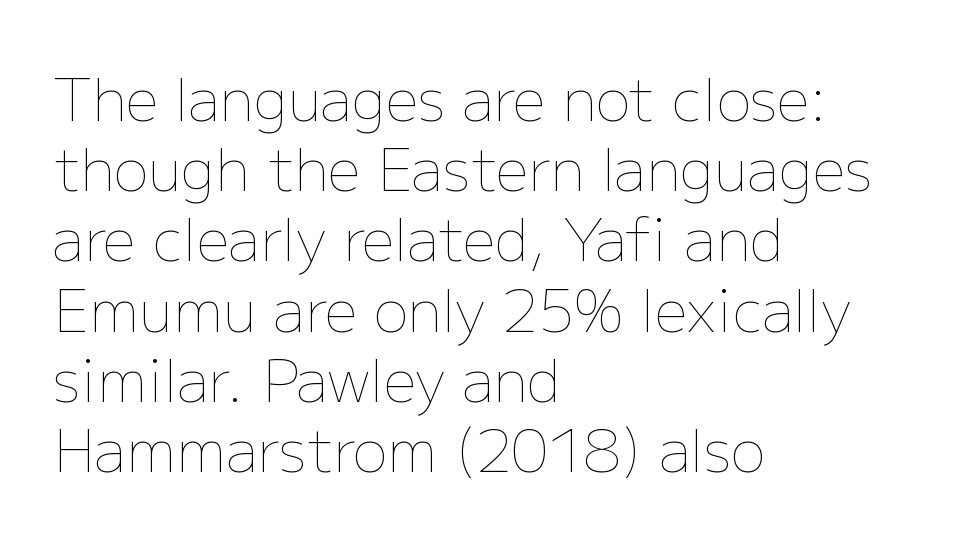
The image shows 58 px thin type, upright; set left-aligned, line spacing 1.21x, normal letter spacing, not underlined; low stroke contrast and a medium x-height.
